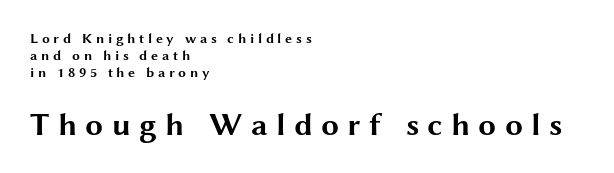
{"serif": "no", "italic": "no", "bold": "yes", "weight": "bold", "width": "wide", "stroke_contrast": "medium", "x_height": "medium", "monospaced": "no", "underline": "no", "align": "left", "line_spacing_ratio": 1.2, "letter_spacing": "wide", "letter_spacing_em": 0.26, "larger_block": "second", "size_ratio": 2.29, "glyph_px": 32}
